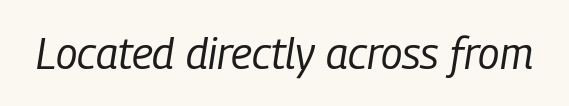
Caption: standard tracking, unaltered. This sample uses an oblique cut, with every glyph tilted off the vertical. The font is comparable to plain body text, perhaps lighter. Varying glyph widths throughout — classic text-font behaviour. The area under the type is left untouched.
